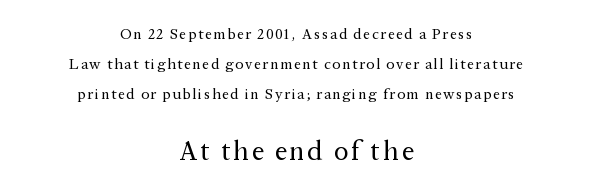
{"italic": "no", "bold": "no", "underline": "no", "align": "center", "line_spacing": "loose", "line_spacing_ratio": 2.01, "larger_block": "second", "size_ratio": 1.8, "glyph_px": 27}
